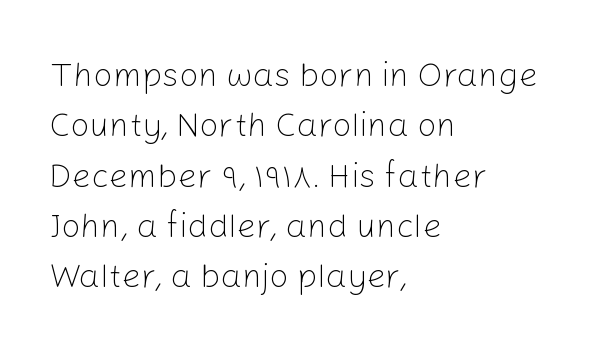
The area under the type is left untouched. Are there feet on the stems? There aren't — it's a sans. The lines in this sample share a left origin and differ only in where they stop. Vertically, the passage feels balanced, rows spaced as you'd expect.
